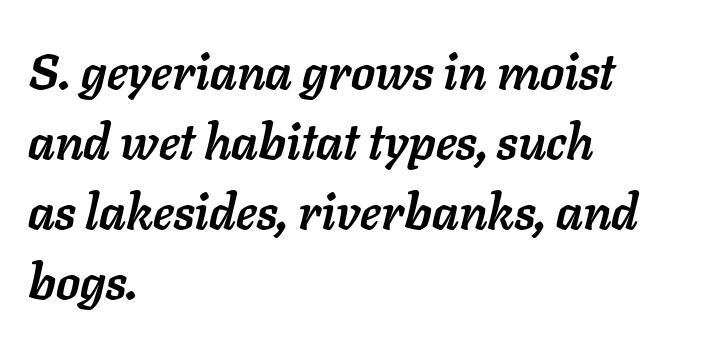
Q: Is the text bold? A: Yes.
Q: Is the text italic (slanted)? A: Yes, it leans right by about 11 degrees.
Q: Is the text underlined? A: No.
Q: How is the paragraph aligned? A: Left-aligned.
Q: Is the spacing between letters normal or unusually wide? A: Normal.
Q: Is the spacing between lines tight, normal or loose? A: Normal.
Q: Width (condensed, normal, or wide)? A: Normal.
Q: Stroke contrast? A: Low.
Q: x-height? A: Medium.
Q: Monospaced? A: No.
